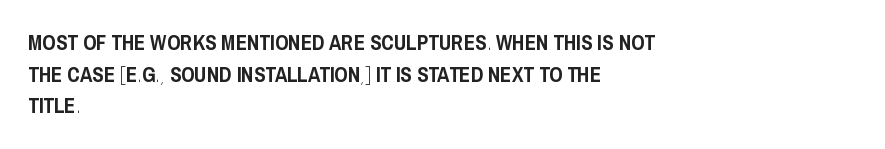
The image shows 21 px text type, upright; set left-aligned, normal line spacing (1.51x), normal letter spacing, not underlined.
